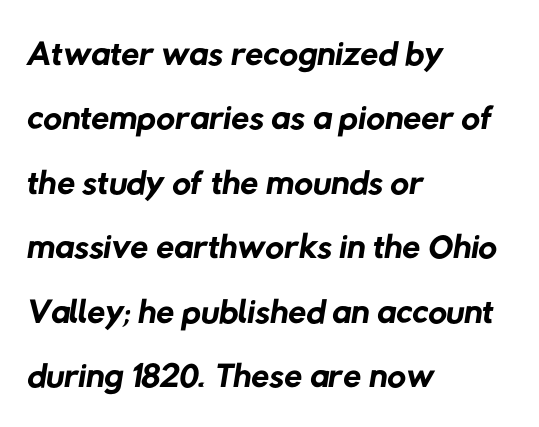
{"serif": "no", "bold": "no", "weight": "regular", "width": "normal", "stroke_contrast": "low", "x_height": "medium", "monospaced": "no", "underline": "no", "align": "left", "line_spacing_ratio": 1.24, "letter_spacing": "normal", "letter_spacing_em": 0.0, "glyph_px": 52}
